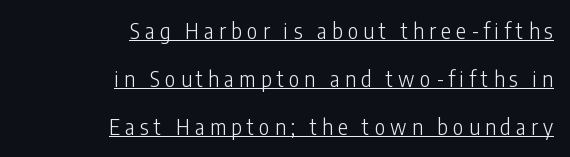
The image shows 21 px text type, upright; set right-aligned, loose line spacing (2.28x), unusually wide letter spacing (+0.24 em), underlined.
